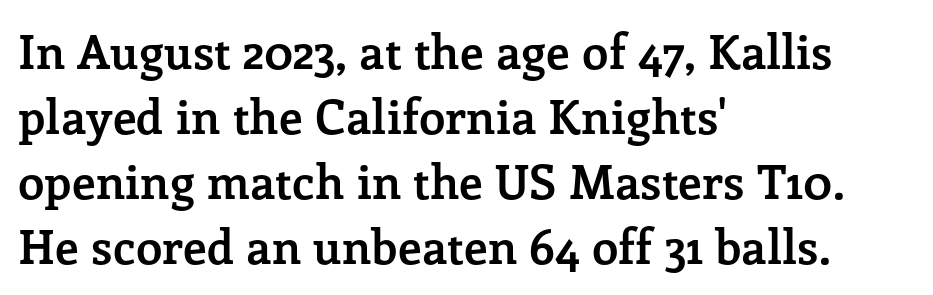
{"serif": "yes", "italic": "no", "bold": "yes", "weight": "semibold", "width": "normal", "stroke_contrast": "low", "x_height": "medium", "monospaced": "no", "underline": "no", "align": "left", "line_spacing": "normal", "line_spacing_ratio": 1.38, "letter_spacing": "normal", "letter_spacing_em": 0.0, "glyph_px": 47}
